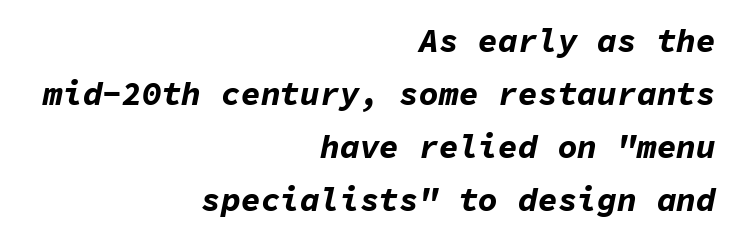
{"italic": "yes", "lean": "right", "slant_degrees": 11, "bold": "yes", "weight": "bold", "width": "normal", "stroke_contrast": "low", "x_height": "medium", "monospaced": "yes", "underline": "no", "align": "right", "line_spacing": "normal", "line_spacing_ratio": 1.61, "letter_spacing": "normal", "letter_spacing_em": 0.0, "glyph_px": 33}
